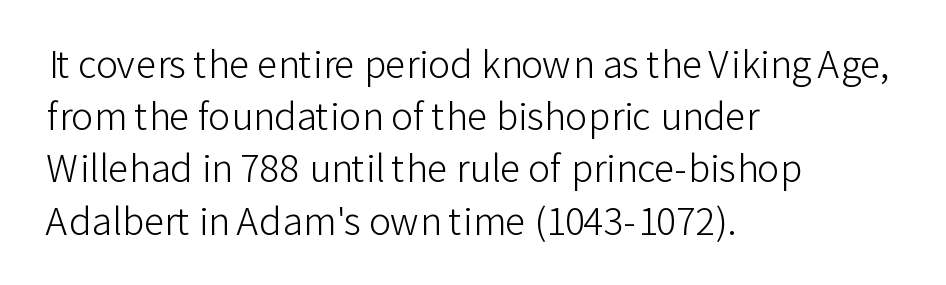
The compositor pushed each line to the left boundary. Regular leading. The face looks like a standard text weight, possibly lighter. This rendering features lettering with no underline. Does extra space separate the letters? No, they use regular spacing.
